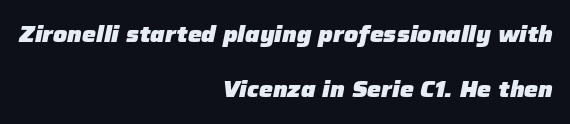
Just letters on the line, the space beneath them empty. The line texture is even and compact thanks to regular tracking. What's the leading like? Stretched, with rows far apart. Bold? Absolutely — the strokes are thick and heavy.
